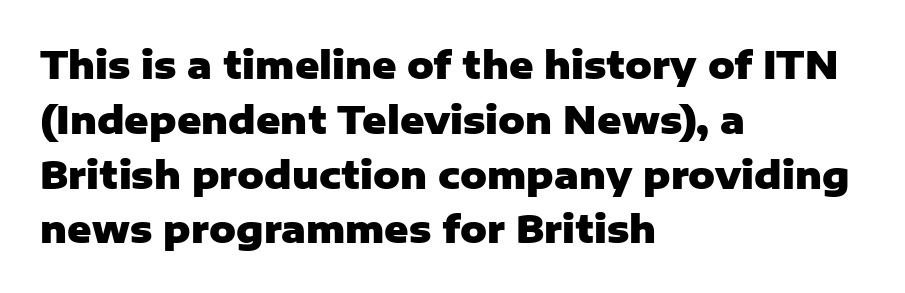
{"serif": "no", "italic": "no", "bold": "yes", "weight": "heavy", "width": "normal", "stroke_contrast": "low", "x_height": "medium", "monospaced": "no", "underline": "no", "align": "left", "line_spacing": "normal", "line_spacing_ratio": 1.48, "letter_spacing": "normal", "letter_spacing_em": 0.0, "glyph_px": 37}
